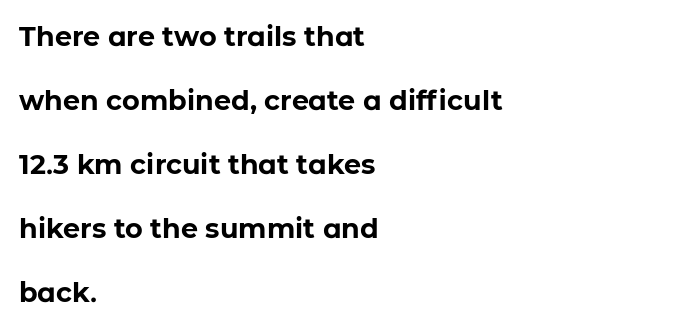
Compared with a centered layout, this one pins lines to the left instead. Bold? Absolutely — the strokes are thick and heavy. It's the straight-up-and-down kind of type. Spacing between characters is what you'd get straight out of the box. Unmarked baselines from the first word to the last. Whoever set this chose breathing room over compactness in the vertical rhythm.
